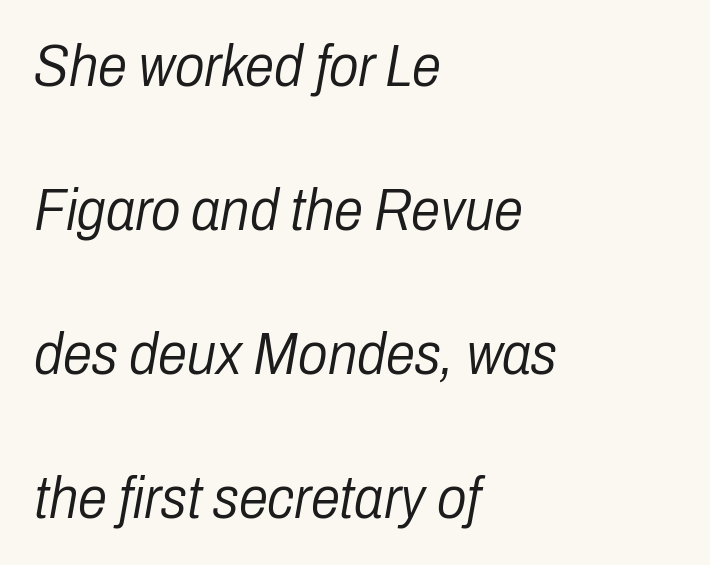
{"italic": "yes", "lean": "right", "slant_degrees": 10, "bold": "no", "weight": "light", "width": "condensed", "stroke_contrast": "low", "x_height": "medium", "monospaced": "no", "underline": "no", "align": "left", "line_spacing": "loose", "line_spacing_ratio": 2.44, "letter_spacing": "normal", "letter_spacing_em": 0.0, "glyph_px": 59}
